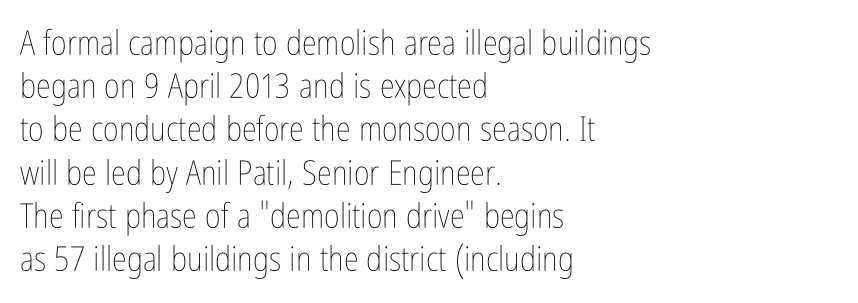
The image shows 34 px thin, condensed type, upright; set left-aligned, normal line spacing (1.27x), normal letter spacing, not underlined; low stroke contrast and a medium x-height.
